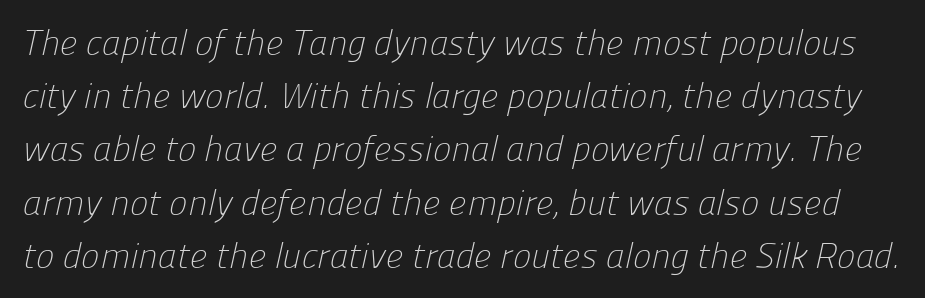
{"serif": "no", "bold": "no", "weight": "light", "width": "normal", "stroke_contrast": "low", "x_height": "medium", "monospaced": "no", "underline": "no", "line_spacing": "normal", "line_spacing_ratio": 1.52, "letter_spacing": "normal", "letter_spacing_em": 0.0, "glyph_px": 35}
